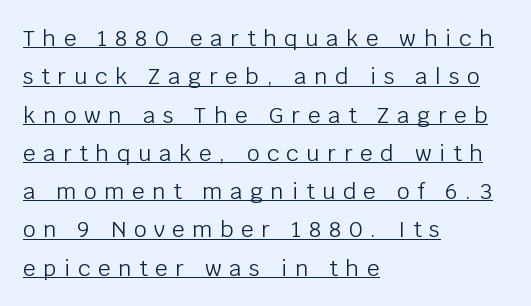
Q: Is the text bold? A: No.
Q: Is the text italic (slanted)? A: No, it is upright.
Q: Is the text underlined? A: Yes.
Q: How is the paragraph aligned? A: Left-aligned.
Q: Is the spacing between letters normal or unusually wide? A: Unusually wide.
